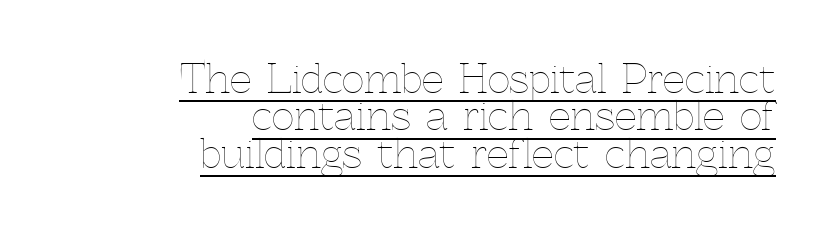
Q: Is the text bold? A: No.
Q: Is the text italic (slanted)? A: No, it is upright.
Q: Is the text underlined? A: Yes.
Q: How is the paragraph aligned? A: Right-aligned.
Q: Is the spacing between letters normal or unusually wide? A: Normal.
Q: Is the spacing between lines tight, normal or loose? A: Tight.
Q: Width (condensed, normal, or wide)? A: Normal.
Q: x-height? A: Medium.
Q: Monospaced? A: No.
